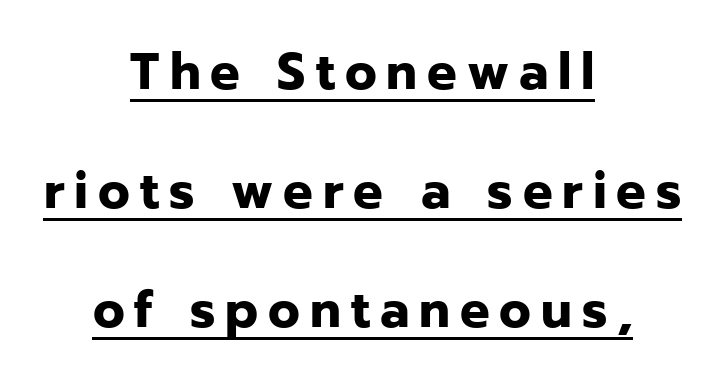
The rendering shows plain stroke endings on the letterforms — a sans-serif design. Each letter keeps its own natural width here, so spacing adapts to shape. Teacher's note: observe the equal gaps on both sides — that is centered alignment. The vertical gap from one line to the next is large.
